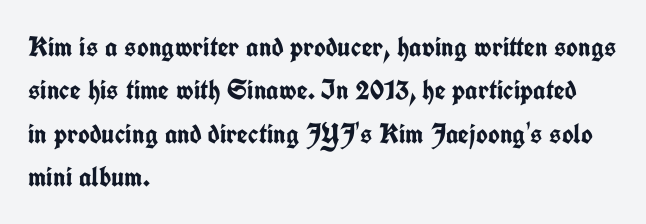
The ragged edge is on the right, which tells us the setting is flush left. Looks like regular typesetting: each glyph gets only the width it needs. Default kerning and tracking; the words read as compact shapes. This is roman type, the default non-slanted kind.
